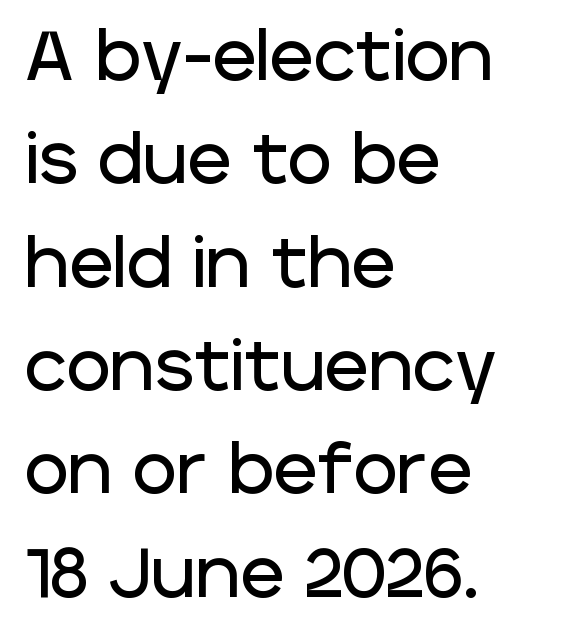
{"serif": "no", "italic": "no", "width": "normal", "stroke_contrast": "low", "x_height": "large", "monospaced": "no", "underline": "no", "align": "left", "line_spacing": "normal", "line_spacing_ratio": 1.52, "letter_spacing": "normal", "letter_spacing_em": 0.0, "glyph_px": 68}
